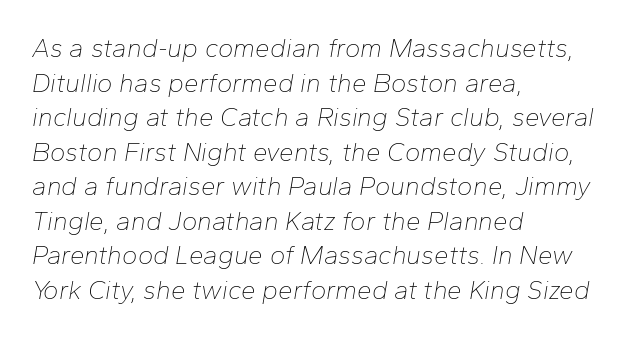
{"italic": "yes", "lean": "right", "slant_degrees": 10, "bold": "no", "underline": "no", "align": "left", "line_spacing": "normal", "line_spacing_ratio": 1.33, "letter_spacing": "normal", "letter_spacing_em": 0.0, "glyph_px": 26}
